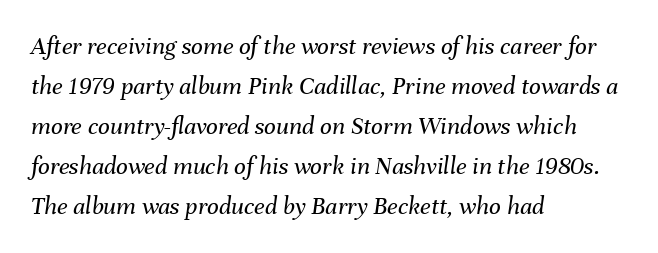
{"italic": "yes", "lean": "right", "slant_degrees": 8, "bold": "no", "underline": "no", "align": "left", "line_spacing": "normal", "line_spacing_ratio": 1.54, "letter_spacing": "normal", "letter_spacing_em": 0.0, "glyph_px": 26}
